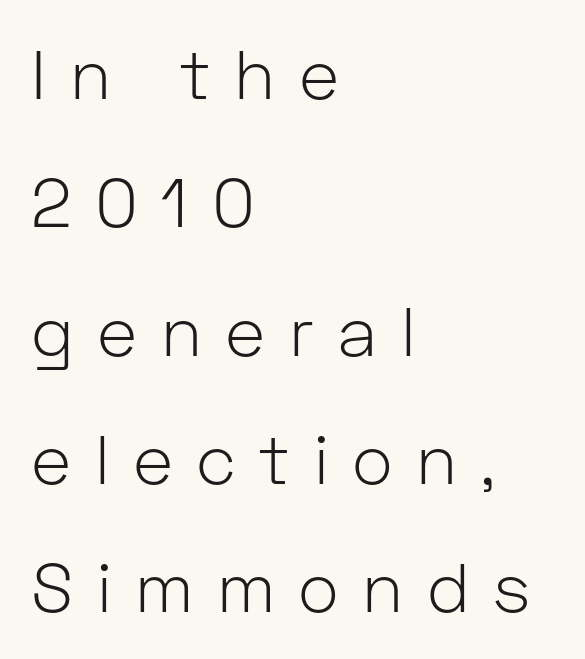
Bold? No — there's no thickening of the strokes. The space directly below the letters is spotless. Look at the tracking — it's clearly loosened, letters drifting apart. The passage shown is typeset with a sans-serif family. Proportional: the letters do not fall into vertical columns.
